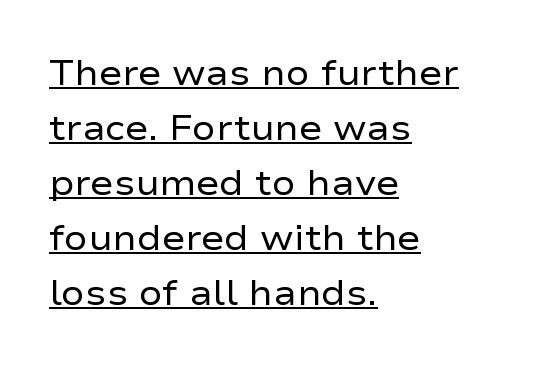
Q: Is the text bold? A: No.
Q: Is the text italic (slanted)? A: No, it is upright.
Q: Is the typeface a serif or a sans-serif typeface? A: Sans-serif.
Q: Is the text underlined? A: Yes.
Q: How is the paragraph aligned? A: Left-aligned.
Q: Is the spacing between letters normal or unusually wide? A: Normal.
Q: Is the spacing between lines tight, normal or loose? A: Normal.
Q: Width (condensed, normal, or wide)? A: Wide.
Q: Stroke contrast? A: Low.
Q: x-height? A: Medium.
Q: Monospaced? A: No.
